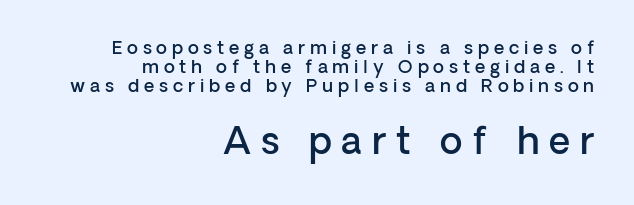
The gaps between neighbouring characters are conspicuously large. A student would notice the bottom passage is typeset larger than what precedes it. Interline gaps are noticeably narrow in this sample. Summary of weight: moderately heavy, a semibold. In terms of letterform style, serifs are entirely absent. The compositor pushed each line to the right boundary.
